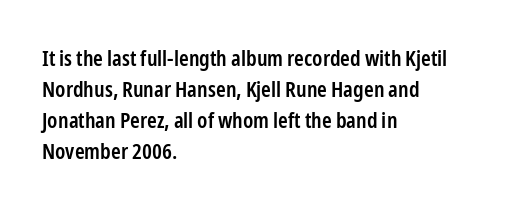
Q: Is the text bold? A: Semi-bold.
Q: Is the text italic (slanted)? A: No, it is upright.
Q: Is the text underlined? A: No.
Q: How is the paragraph aligned? A: Left-aligned.
Q: Is the spacing between letters normal or unusually wide? A: Normal.
Q: Is the spacing between lines tight, normal or loose? A: Normal.
